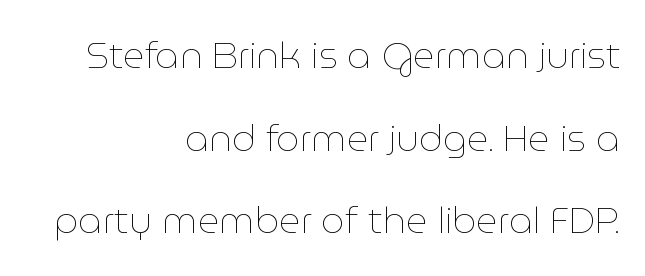
The compositor pushed each line to the right boundary. Only glyphs here, with clear space below each row. Unbolded letterforms with no extra heft. Is this a fixed-width face? No — the glyphs have proportional, varying widths. Does the leading feel generous? Absolutely, it's lavish. The line texture is even and compact thanks to regular tracking.
